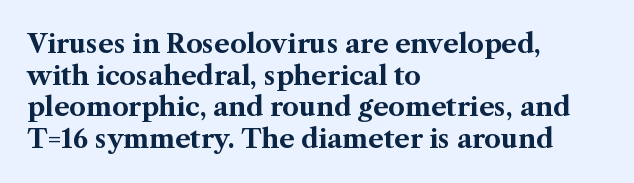
Q: Is the text bold? A: Yes.
Q: Is the text italic (slanted)? A: No, it is upright.
Q: Is the text underlined? A: No.
Q: How is the paragraph aligned? A: Left-aligned.
Q: Is the spacing between letters normal or unusually wide? A: Normal.
